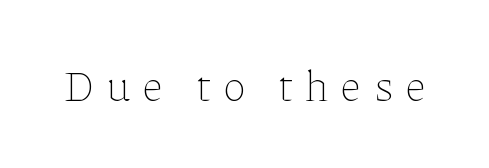
The image shows 43 px thin type, upright; set unusually wide letter spacing (+0.3 em), not underlined; low stroke contrast and a medium x-height.
